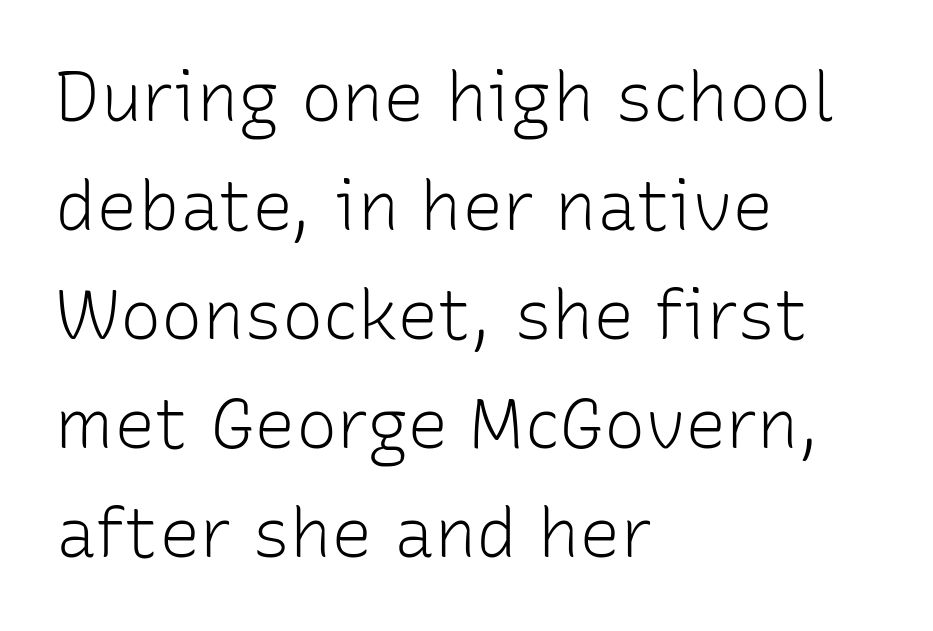
The image shows 69 px light sans-serif type, upright; set left-aligned, normal line spacing (1.58x), normal letter spacing, not underlined; low stroke contrast and a medium x-height.
